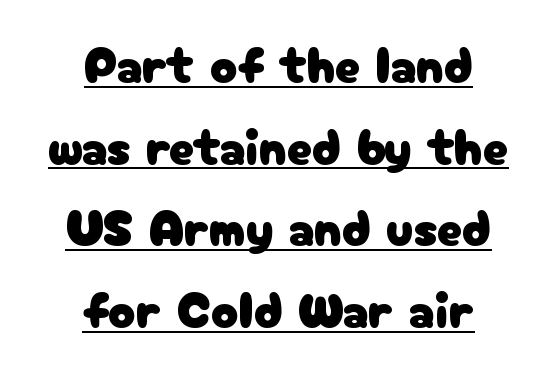
The rendering positions every line midway between the sides. The letters sit at their default tracking, neither squeezed nor spread. Is this a sans? Yes — the strokes have no serifs. How would I describe the line gaps? Plain and ordinary.
